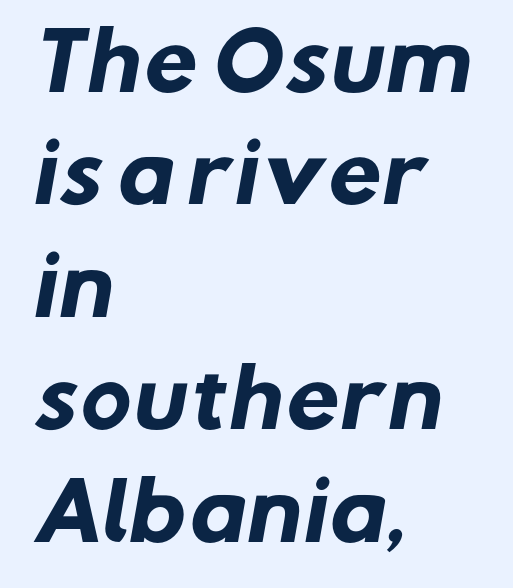
The strip under each line holds only bare page. What stands out about the letter spacing? Nothing — it is the standard amount. Stroke terminals: plain, sans-serif. Summary of weight: heavy, a full bold. Reading down the column, the eye jumps a familiar distance to each next line. A student would call this left alignment; a typographer would say flush left, rag right.
